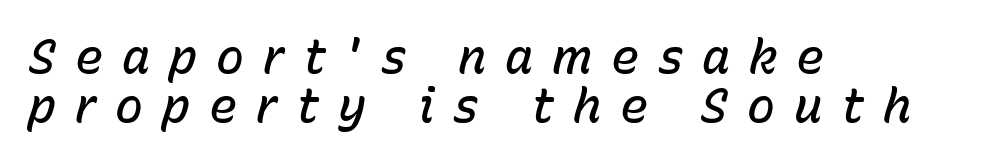
You could not count columns in this text — the font is proportionally spaced. No word sits above an underline. The specimen reads as italic at a glance. If you measured baseline to baseline, you'd find a short distance.
